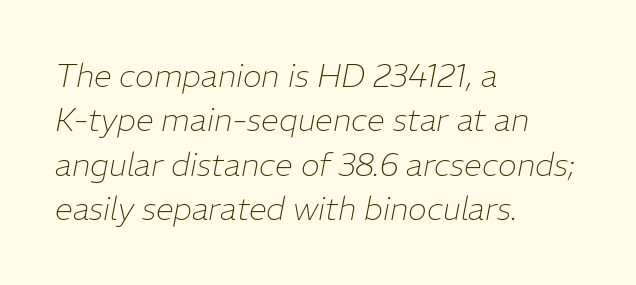
The image shows 32 px thin type, italic (leaning right); set left-aligned, normal line spacing (1.39x), normal letter spacing, not underlined; low stroke contrast and a medium x-height.
